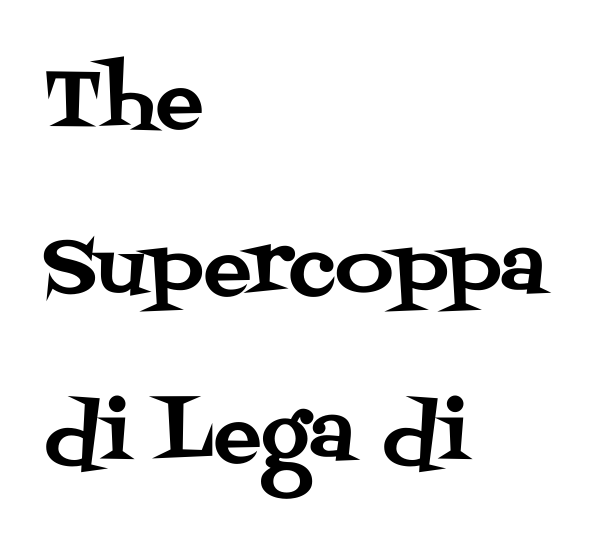
The image shows 80 px serif type, upright; set left-aligned, loose line spacing (2.09x), normal letter spacing, not underlined; medium stroke contrast and a large x-height.
